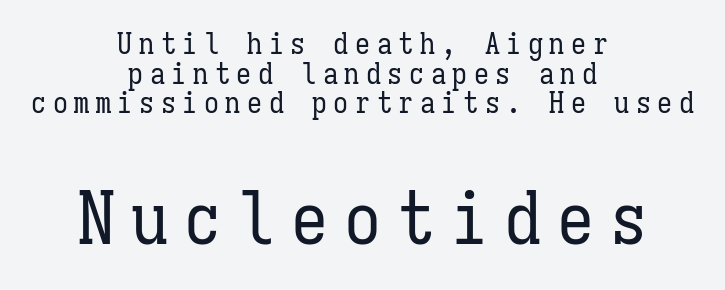
The image shows 74 px regular-weight, condensed type, upright, monospaced; set centered, tight line spacing (0.99x), unusually wide letter spacing (+0.22 em), not underlined; the second (bottom) block is 2.47x larger; low stroke contrast and a medium x-height.
